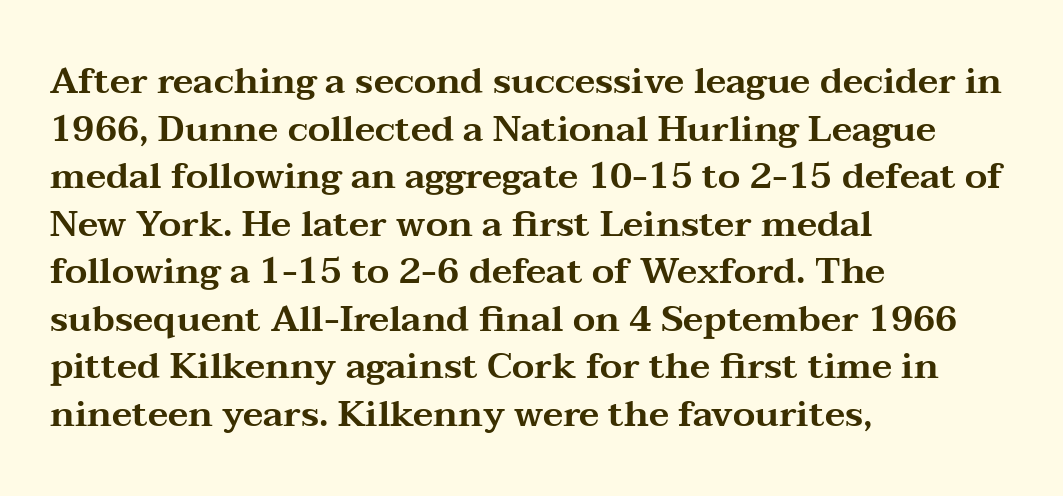
The image shows 36 px wide serif type, upright; set left-aligned, normal line spacing (1.32x), normal letter spacing, not underlined; medium stroke contrast and a medium x-height.
